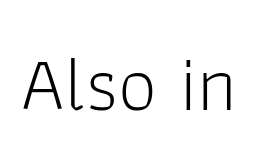
The image shows 78 px light sans-serif type, upright; set normal letter spacing, not underlined; low stroke contrast and a medium x-height.
